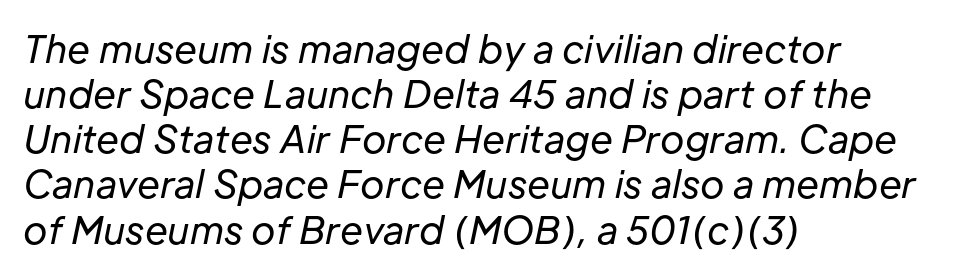
Italic: yes, the glyphs are oblique. Think of a printed novel: that variable character pitch is what you see here. Horizontally, the lines are justified to the leading edge only. The characters are drawn with everyday or finer stroke widths. The letterforms sit shoulder to shoulder at normal distance. Anything drawn beneath the words? Only blank space.
